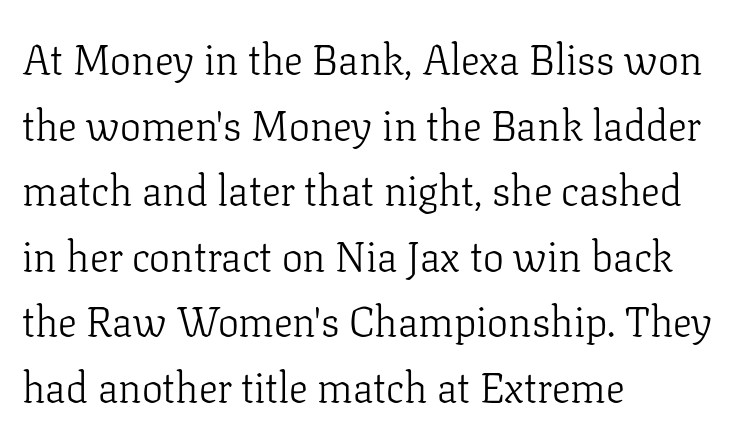
The image shows 42 px light serif type, upright; set left-aligned, normal line spacing (1.56x), normal letter spacing, not underlined; low stroke contrast and a medium x-height.
